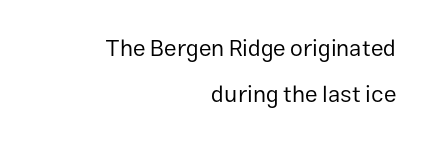
{"italic": "no", "bold": "no", "underline": "no", "align": "right", "line_spacing": "loose", "line_spacing_ratio": 2.01, "letter_spacing": "normal", "letter_spacing_em": 0.0, "glyph_px": 23}
